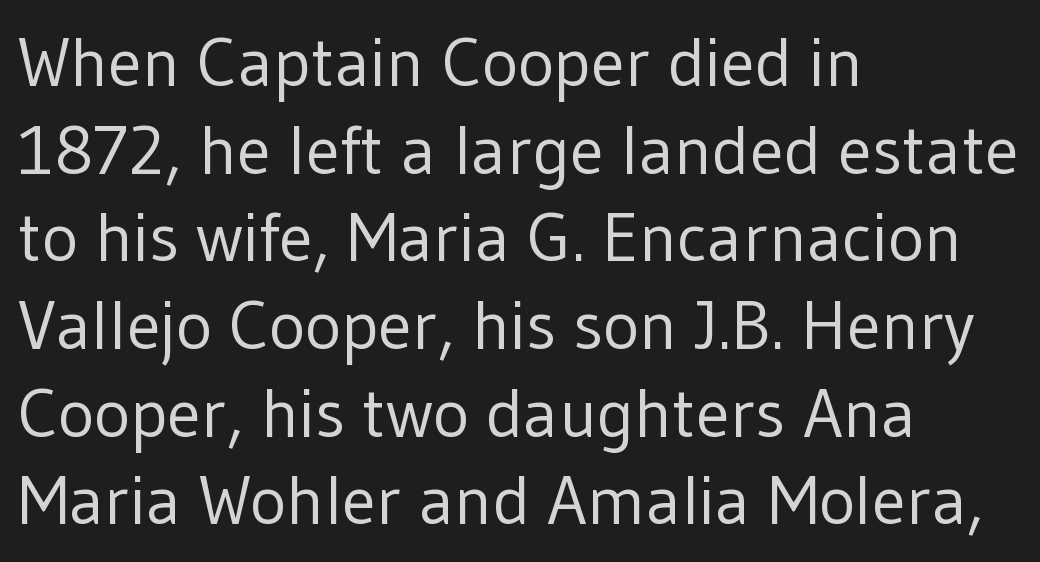
The image shows 69 px regular-weight sans-serif type, upright; set left-aligned, normal line spacing (1.27x), normal letter spacing, not underlined; low stroke contrast and a medium x-height.
